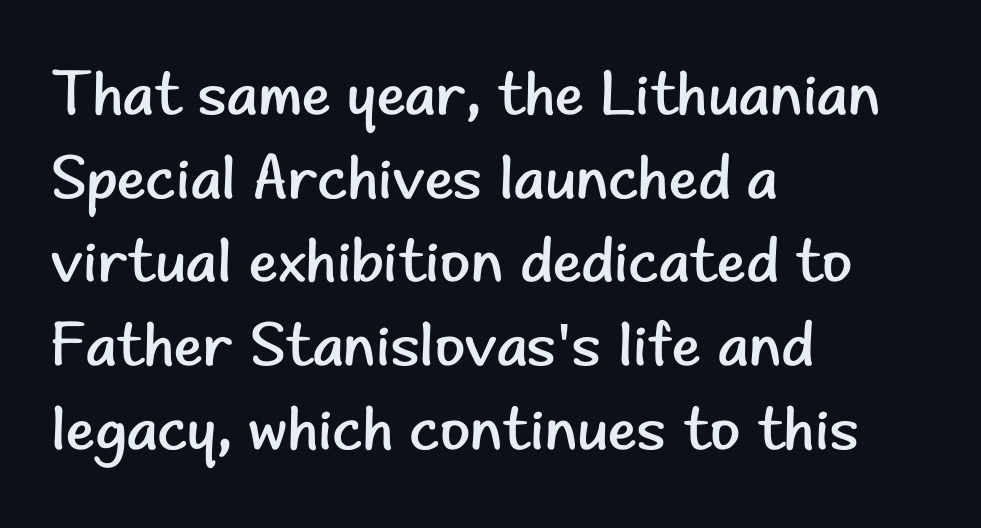
{"serif": "no", "italic": "no", "bold": "no", "weight": "regular", "width": "normal", "stroke_contrast": "low", "x_height": "small", "monospaced": "no", "underline": "no", "align": "left", "line_spacing": "normal", "line_spacing_ratio": 1.35, "letter_spacing": "normal", "letter_spacing_em": 0.0, "glyph_px": 62}
